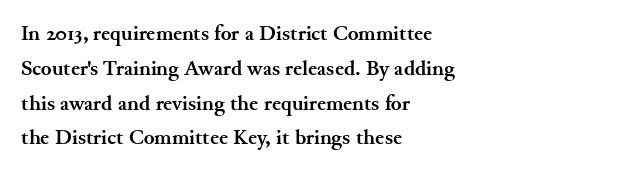
Q: Is the text bold? A: Yes.
Q: Is the text italic (slanted)? A: No, it is upright.
Q: Is the text underlined? A: No.
Q: How is the paragraph aligned? A: Left-aligned.
Q: Is the spacing between letters normal or unusually wide? A: Normal.
Q: Is the spacing between lines tight, normal or loose? A: Normal.
